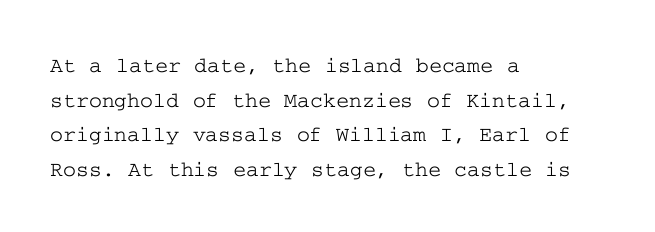
The setting favours the left margin, as ordinary paragraphs usually do. The letters stand straight up with perfectly vertical stems. Baseline-to-baseline distance is the conventional proportion of letter height. Beneath every word, the page is bare. Is the letter spacing exaggerated? No — it looks like the ordinary default.
